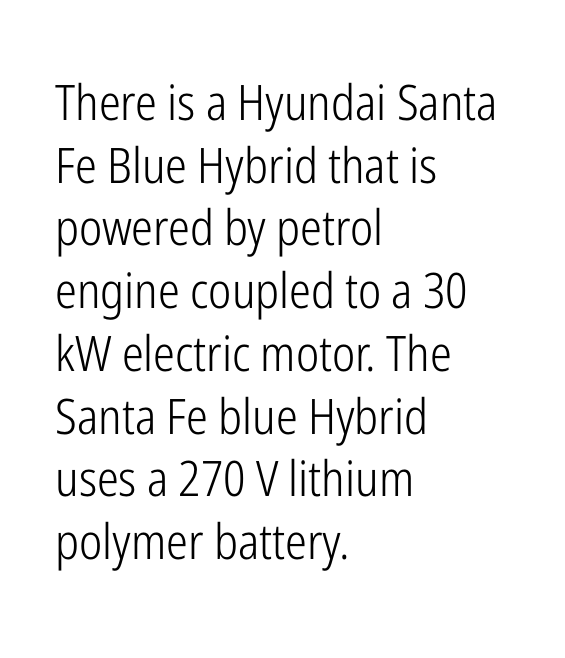
Q: Is the text bold? A: No.
Q: Is the text italic (slanted)? A: No, it is upright.
Q: Is the typeface a serif or a sans-serif typeface? A: Sans-serif.
Q: Is the text underlined? A: No.
Q: How is the paragraph aligned? A: Left-aligned.
Q: Is the spacing between letters normal or unusually wide? A: Normal.
Q: Is the spacing between lines tight, normal or loose? A: Normal.
Q: Width (condensed, normal, or wide)? A: Condensed.
Q: Stroke contrast? A: Low.
Q: x-height? A: Medium.
Q: Monospaced? A: No.
